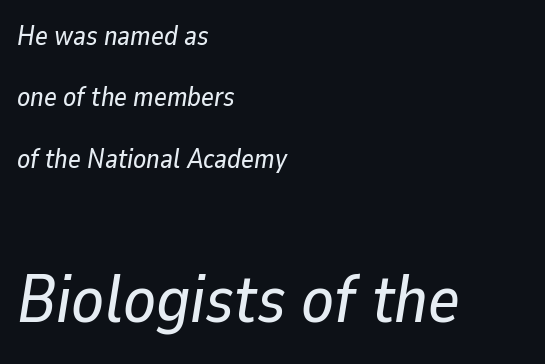
Q: Is the text italic (slanted)? A: Yes, it leans right by about 9 degrees.
Q: Is the text underlined? A: No.
Q: How is the paragraph aligned? A: Left-aligned.
Q: Is the spacing between letters normal or unusually wide? A: Normal.
Q: Is the spacing between lines tight, normal or loose? A: Loose.
Q: Which block of text is set in a larger size, the first (top) or the second (bottom)? A: The second (bottom) one.
Q: Width (condensed, normal, or wide)? A: Normal.
Q: Stroke contrast? A: Low.
Q: x-height? A: Medium.
Q: Monospaced? A: No.
